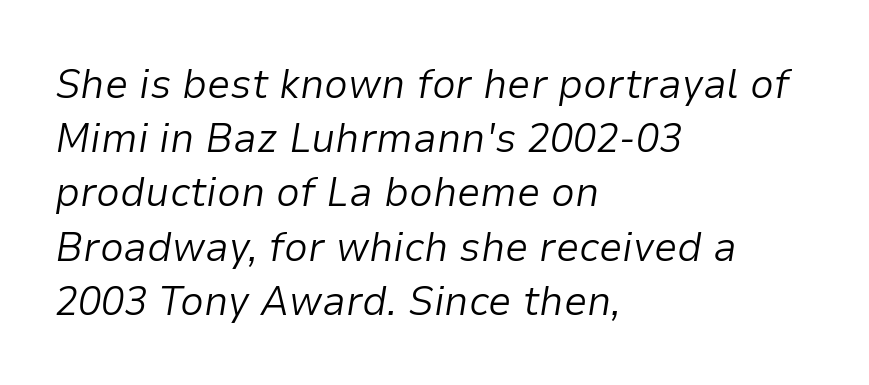
{"italic": "yes", "lean": "right", "slant_degrees": 9, "bold": "no", "weight": "light", "width": "normal", "stroke_contrast": "low", "x_height": "medium", "monospaced": "no", "underline": "no", "align": "left", "line_spacing": "normal", "line_spacing_ratio": 1.29, "letter_spacing": "normal", "letter_spacing_em": 0.0, "glyph_px": 42}
